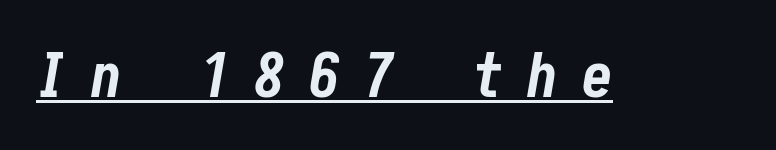
The glyphs have the mass of a bold cut. Substantial extra tracking has been applied to these lines. Check the space under the baseline: a stroke is drawn there. The letters are slanted; this is an italic face.
